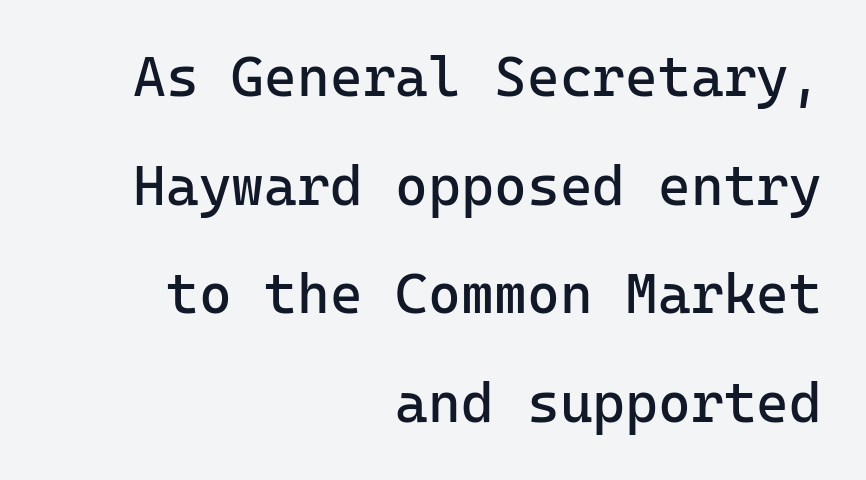
When letters stand straight like this, we call the style roman or upright. Horizontal bands of white between lines are thick stripes. In terms of letterform style, serifs are entirely absent. How are the letters spaced? Ordinarily, with no added tracking.
